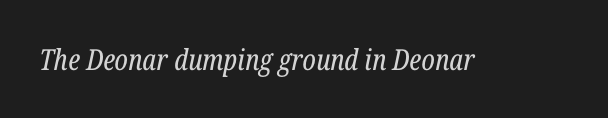
The image shows 29 px regular-weight, condensed serif type, italic (leaning right); set normal letter spacing, not underlined; low stroke contrast and a medium x-height.
